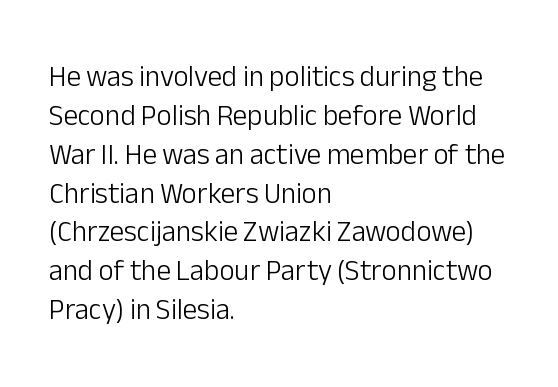
In terms of letterform style, serifs are entirely absent. Is the type heavy? It reads as light-to-regular instead. Italic: no, the glyphs are upright roman. How are the letters spaced? Ordinarily, with no added tracking. The designer left line spacing at the default. The foot of each line stays bare and open.
